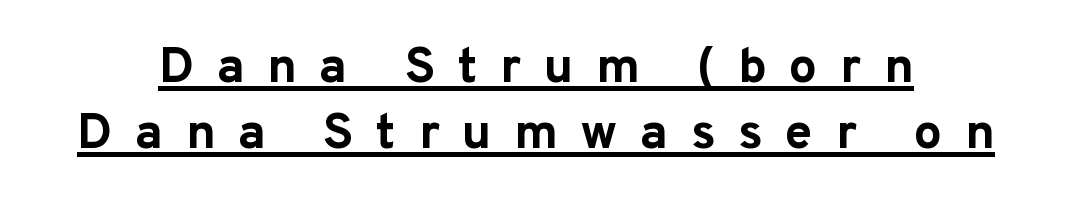
The image shows 50 px bold sans-serif type, upright; set centered, normal line spacing (1.32x), unusually wide letter spacing (+0.45 em), underlined; low stroke contrast and a medium x-height.
